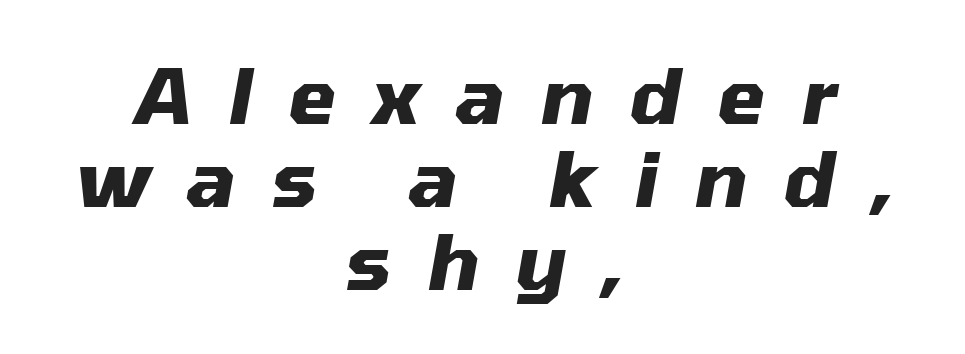
{"italic": "yes", "lean": "right", "slant_degrees": 10, "bold": "yes", "weight": "heavy", "width": "normal", "stroke_contrast": "medium", "x_height": "medium", "monospaced": "no", "underline": "no", "align": "center", "line_spacing": "tight", "line_spacing_ratio": 1.08, "letter_spacing": "wide", "letter_spacing_em": 0.47, "glyph_px": 77}
